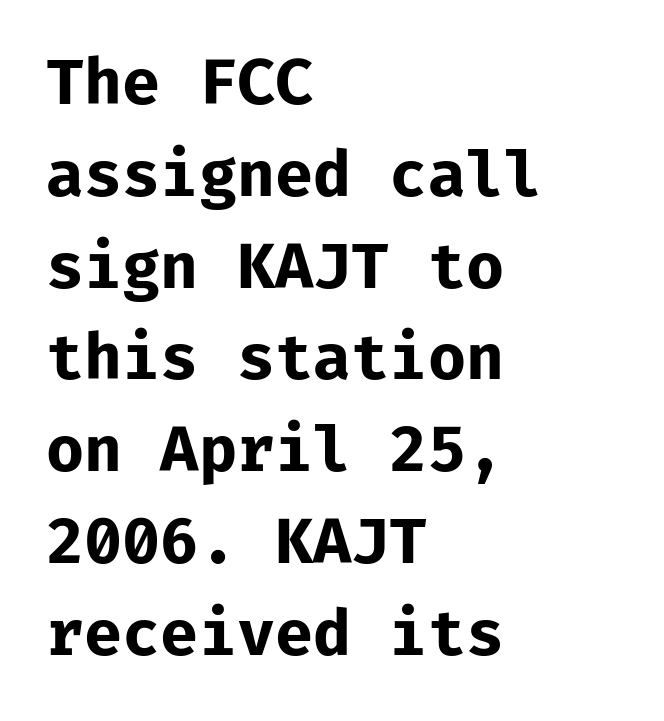
The image shows 62 px bold sans-serif type, upright, monospaced; set left-aligned, normal line spacing (1.48x), normal letter spacing, not underlined; low stroke contrast and a medium x-height.
